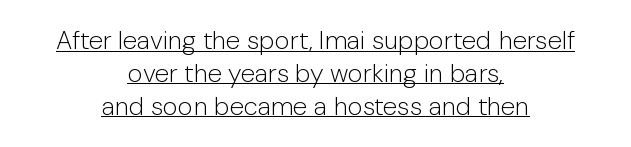
The image shows 26 px text type, upright; set centered, normal line spacing (1.26x), normal letter spacing, underlined.
